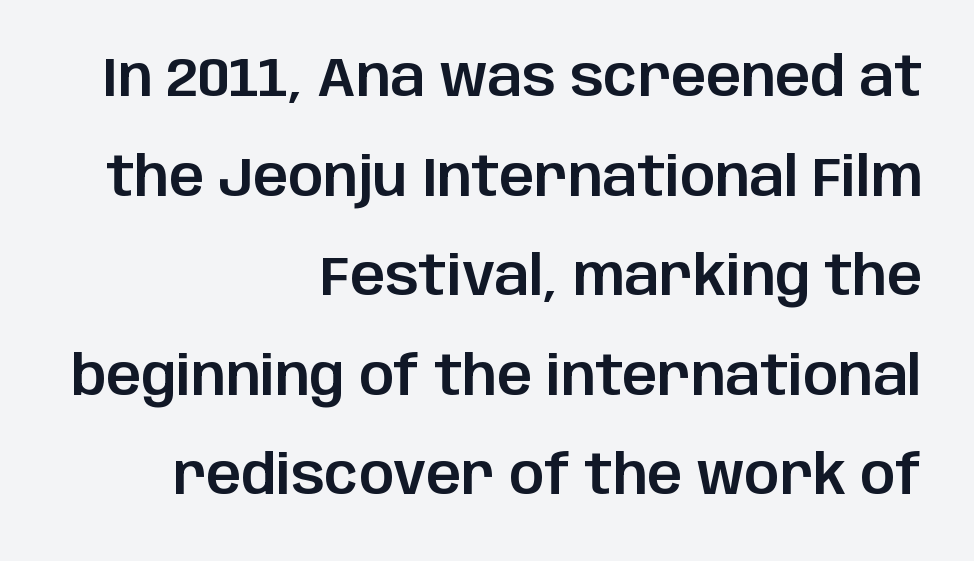
Characters follow at the spacing the type designer built in. All the whitespace from short lines collects on the left. Check the space under the baseline: it is left empty. Unlike a traditional serif, this face leaves its strokes unadorned. Unlike italic type, these characters show no tilt at all.
